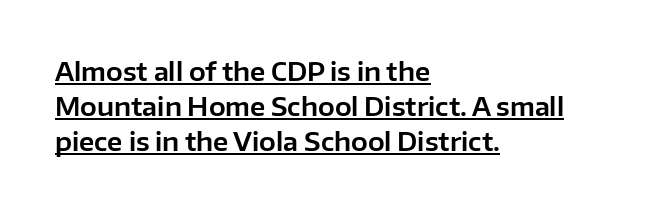
The image shows 25 px text type, upright; set left-aligned, normal line spacing (1.4x), normal letter spacing, underlined.
